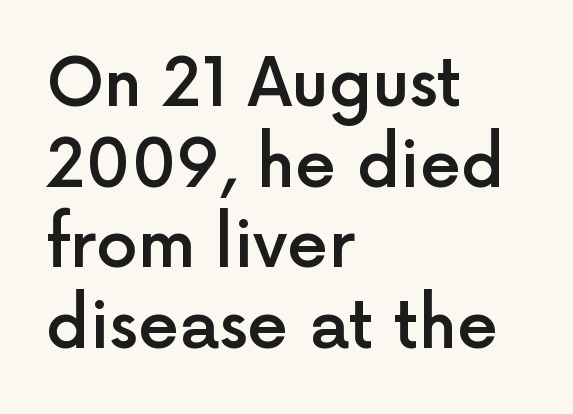
Q: Is the text bold? A: Semi-bold.
Q: Is the text italic (slanted)? A: No, it is upright.
Q: Is the typeface a serif or a sans-serif typeface? A: Sans-serif.
Q: Is the text underlined? A: No.
Q: How is the paragraph aligned? A: Left-aligned.
Q: Is the spacing between letters normal or unusually wide? A: Normal.
Q: Width (condensed, normal, or wide)? A: Normal.
Q: x-height? A: Medium.
Q: Monospaced? A: No.
